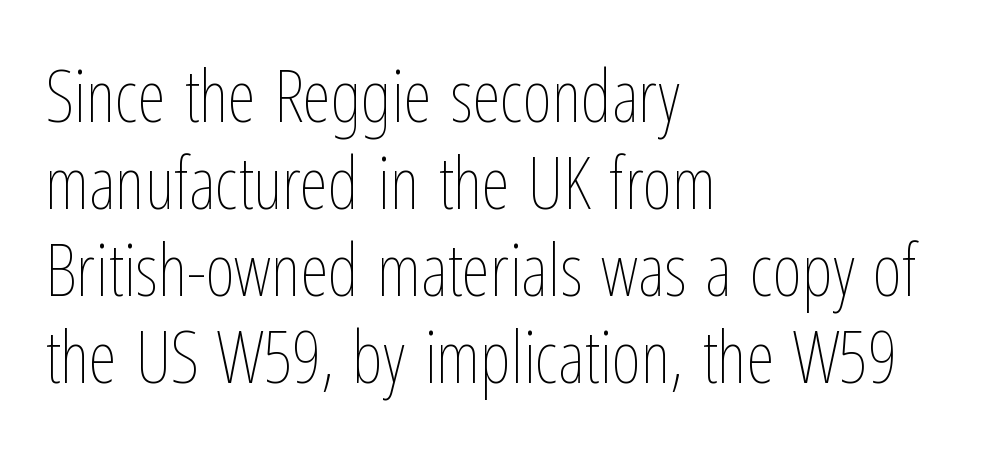
{"italic": "no", "bold": "no", "weight": "thin", "width": "condensed", "stroke_contrast": "low", "x_height": "medium", "monospaced": "no", "underline": "no", "align": "left", "line_spacing_ratio": 1.21, "letter_spacing": "normal", "letter_spacing_em": 0.0, "glyph_px": 72}
